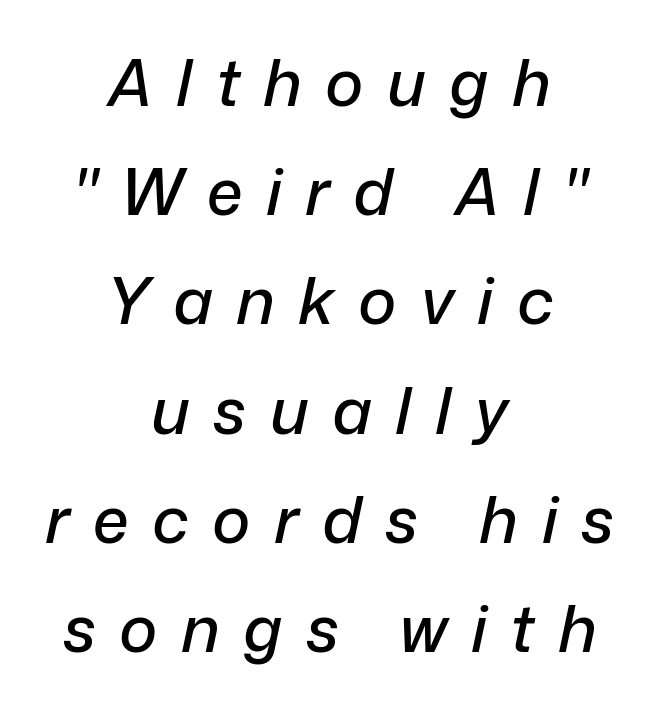
The image shows 65 px text type, italic (leaning right); set centered, normal line spacing (1.68x), unusually wide letter spacing (+0.36 em), not underlined; low stroke contrast and a medium x-height.
